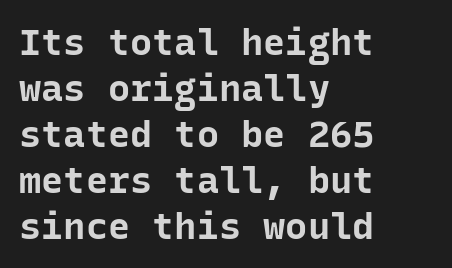
Q: Is the text bold? A: Yes.
Q: Is the text italic (slanted)? A: No, it is upright.
Q: Is the typeface a serif or a sans-serif typeface? A: Sans-serif.
Q: Is the text underlined? A: No.
Q: How is the paragraph aligned? A: Left-aligned.
Q: Is the spacing between letters normal or unusually wide? A: Normal.
Q: Width (condensed, normal, or wide)? A: Normal.
Q: Stroke contrast? A: Low.
Q: x-height? A: Medium.
Q: Monospaced? A: Yes.
